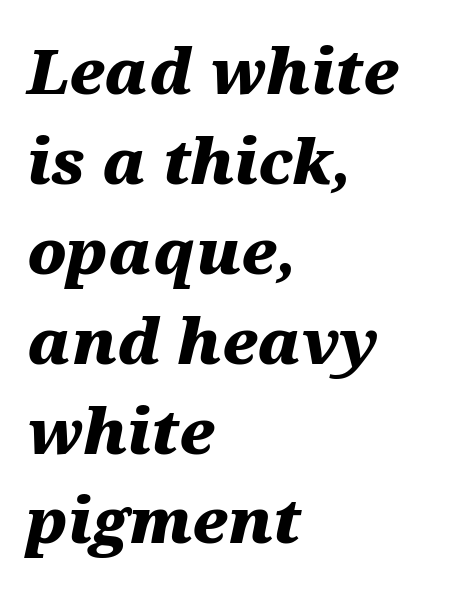
Q: Is the text bold? A: Yes.
Q: Is the text italic (slanted)? A: Yes, it leans right by about 12 degrees.
Q: Is the text underlined? A: No.
Q: How is the paragraph aligned? A: Left-aligned.
Q: Is the spacing between letters normal or unusually wide? A: Normal.
Q: Is the spacing between lines tight, normal or loose? A: Normal.
Q: Width (condensed, normal, or wide)? A: Wide.
Q: Stroke contrast? A: Medium.
Q: x-height? A: Medium.
Q: Monospaced? A: No.
